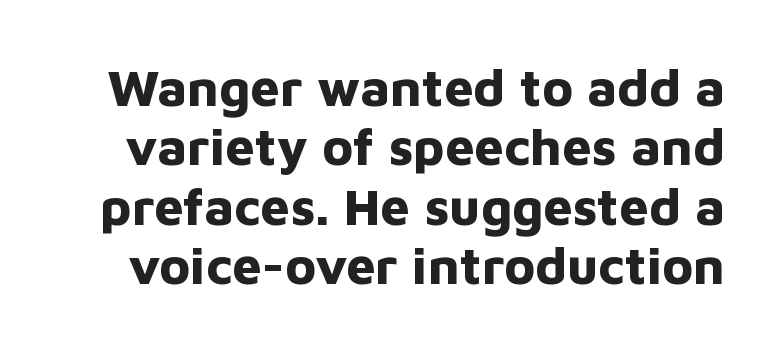
The image shows 52 px bold sans-serif type, upright; set tight line spacing (1.14x), normal letter spacing, not underlined; low stroke contrast and a medium x-height.
